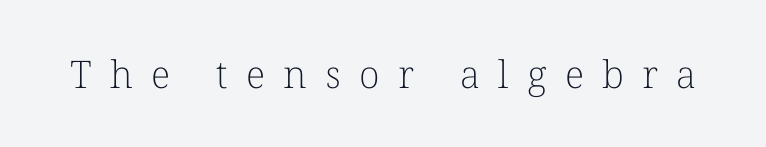
Unlike italic type, these characters show no tilt at all. The passage shown is typed in a proportional face where columns would drift. What kind of face is this? One with serifs. Anything drawn beneath the words? Only blank space.
